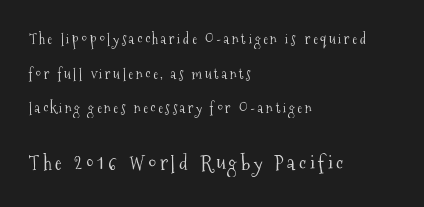
The image shows 20 px text type, upright; set left-aligned, loose line spacing (2.48x), not underlined; the second (bottom) block is 1.43x larger.
